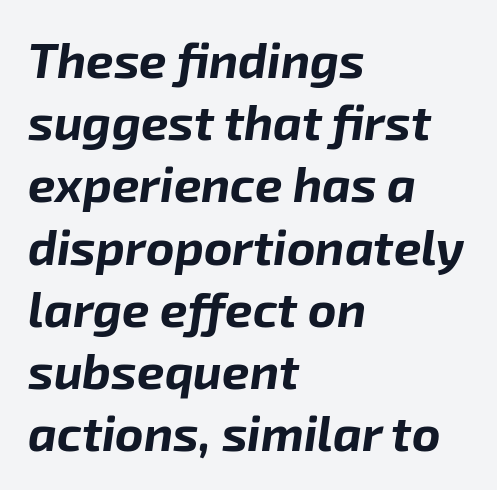
A full-strength bold gives these letters their thick strokes. Rule under the text: the space is simply empty. These lines stack with their left ends in a neat column. Does the leading feel generous? No, just average. Observe the ordinary spacing: letters are neighbours, not strangers.
